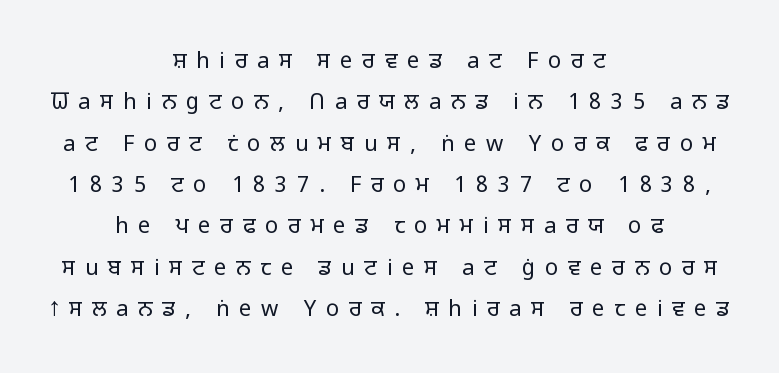
{"italic": "no", "bold": "no", "underline": "no", "align": "center", "line_spacing_ratio": 1.88, "letter_spacing": "wide", "letter_spacing_em": 0.44, "glyph_px": 22}
